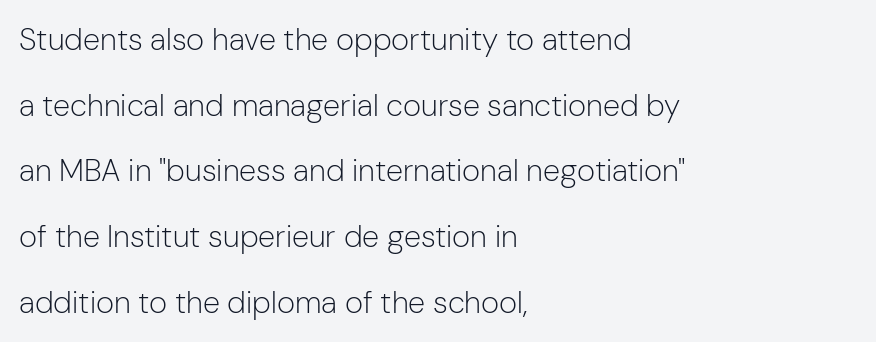
Q: Is the text bold? A: No.
Q: Is the text italic (slanted)? A: No, it is upright.
Q: Is the typeface a serif or a sans-serif typeface? A: Sans-serif.
Q: Is the text underlined? A: No.
Q: How is the paragraph aligned? A: Left-aligned.
Q: Is the spacing between letters normal or unusually wide? A: Normal.
Q: Is the spacing between lines tight, normal or loose? A: Loose.
Q: Width (condensed, normal, or wide)? A: Normal.
Q: Stroke contrast? A: Low.
Q: x-height? A: Medium.
Q: Monospaced? A: No.
